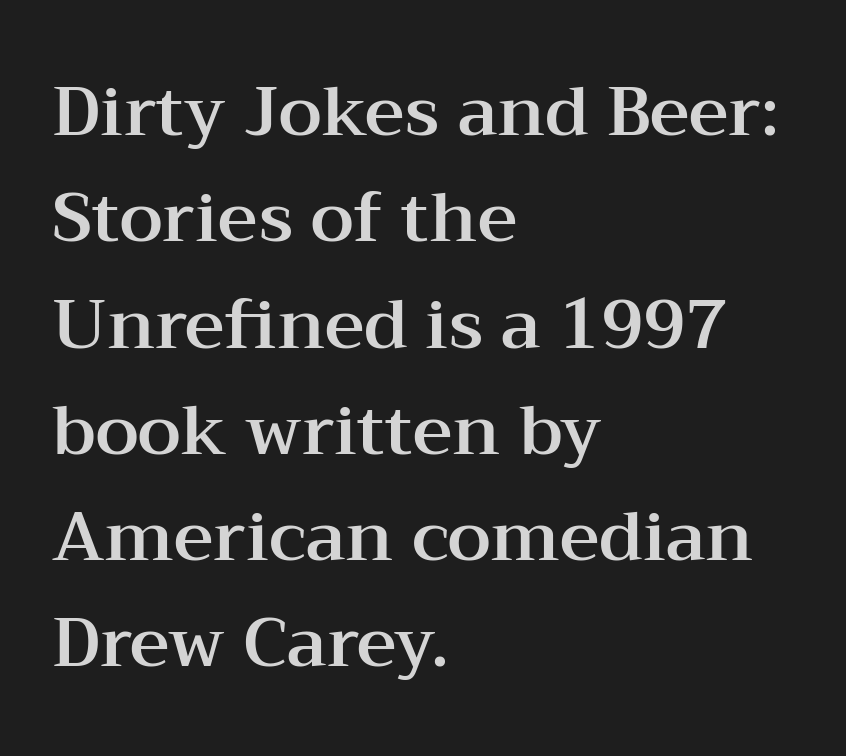
Has an underline been added? It has not. The axis of the letterforms is exactly vertical. The vertical gap from one line to the next is medium. The tracking reads as untouched default to a designer's eye.
